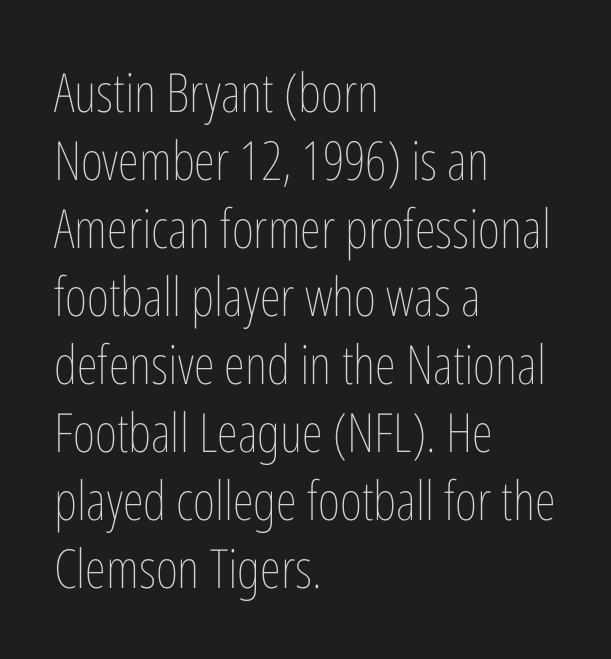
All the whitespace from short lines collects on the right. Honestly, the letter spacing is just normal — you wouldn't notice it. Quick note: underline off. Spacing verdict: proportional, widths tailored to each character.
